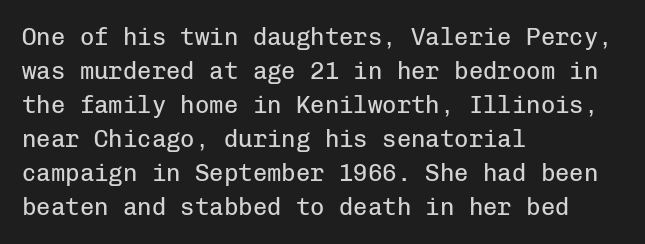
{"italic": "no", "bold": "no", "underline": "no", "align": "left", "line_spacing": "normal", "line_spacing_ratio": 1.42, "letter_spacing": "normal", "letter_spacing_em": 0.0, "glyph_px": 24}
